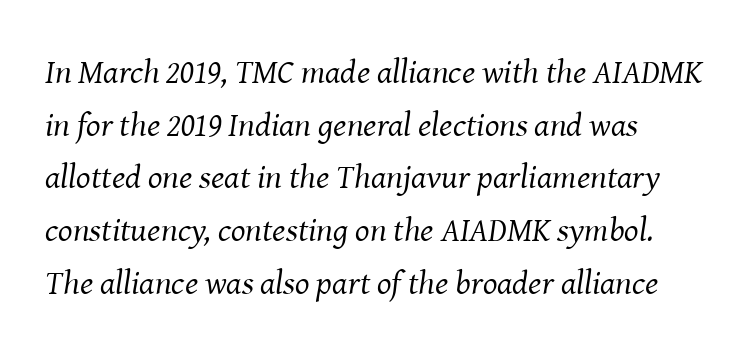
This sample has the flowing, uneven cadence of proportional lettering. The type is set solid horizontally, with unmodified tracking. Notice how descenders clear the ascenders below comfortably — that's standard leading. All the whitespace from short lines collects on the right. Is the stroke heavy? The answer is a plain regular-or-lighter. The words here are not underlined.
